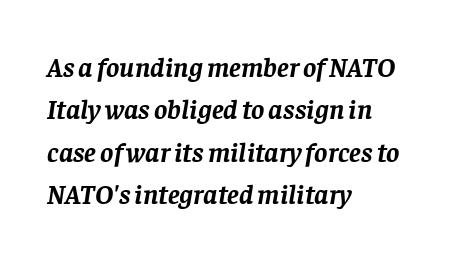
Inter-character spacing is left at the font's built-in metrics. Only glyphs here, with clear space below each row. Serif or sans? Serif — the stroke terminals have little feet. These lines are rendered in a variable-pitch font.
